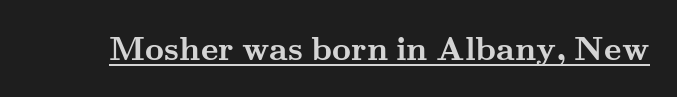
Q: Is the text bold? A: Yes.
Q: Is the text italic (slanted)? A: No, it is upright.
Q: Is the typeface a serif or a sans-serif typeface? A: Serif.
Q: Is the text underlined? A: Yes.
Q: Is the spacing between letters normal or unusually wide? A: Normal.
Q: Width (condensed, normal, or wide)? A: Wide.
Q: Stroke contrast? A: Medium.
Q: x-height? A: Small.
Q: Monospaced? A: No.
